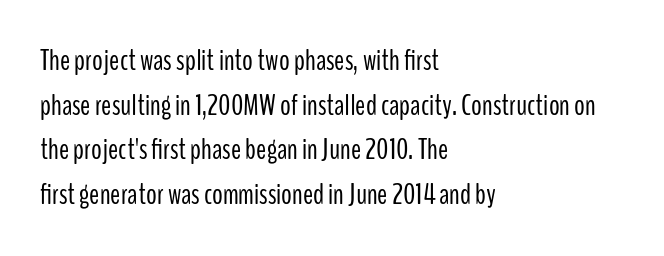
The image shows 30 px light, condensed sans-serif type, upright; set left-aligned, normal line spacing (1.49x), normal letter spacing, not underlined; low stroke contrast and a medium x-height.
